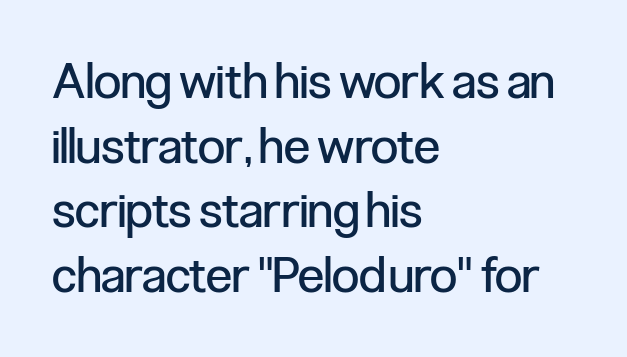
{"serif": "no", "italic": "no", "bold": "no", "weight": "regular", "width": "condensed", "stroke_contrast": "low", "x_height": "medium", "monospaced": "no", "underline": "no", "align": "left", "line_spacing": "normal", "line_spacing_ratio": 1.32, "letter_spacing": "normal", "letter_spacing_em": 0.0, "glyph_px": 49}
